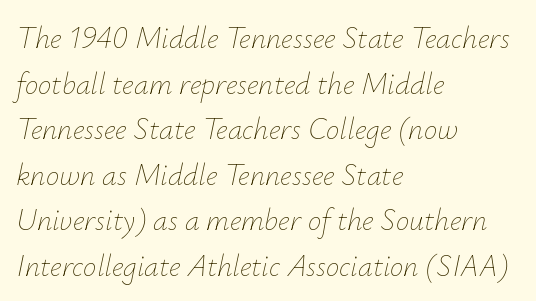
The image shows 30 px thin type, italic (leaning right); set left-aligned, normal line spacing (1.52x), normal letter spacing, not underlined; low stroke contrast and a small x-height.
